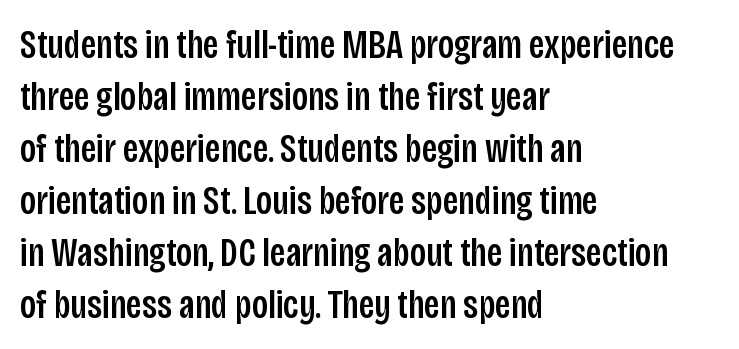
{"serif": "no", "italic": "no", "width": "condensed", "stroke_contrast": "low", "x_height": "large", "monospaced": "no", "underline": "no", "align": "left", "line_spacing": "normal", "line_spacing_ratio": 1.3, "letter_spacing": "normal", "letter_spacing_em": 0.0, "glyph_px": 40}
